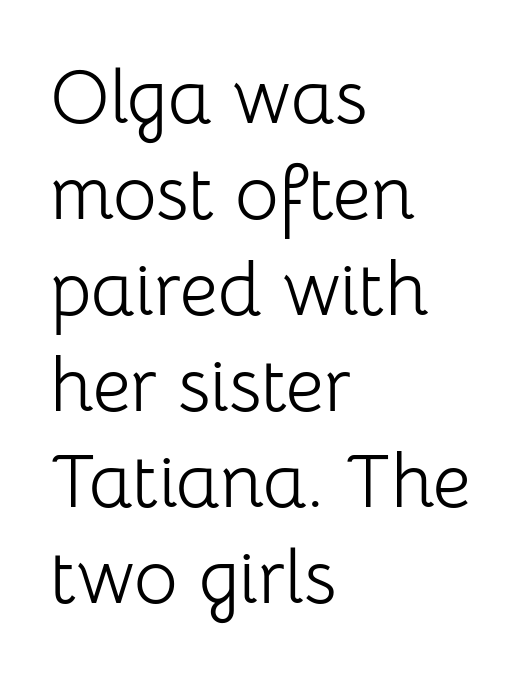
Q: Is the text bold? A: No.
Q: Is the text italic (slanted)? A: No, it is upright.
Q: Is the typeface a serif or a sans-serif typeface? A: Sans-serif.
Q: Is the text underlined? A: No.
Q: How is the paragraph aligned? A: Left-aligned.
Q: Is the spacing between letters normal or unusually wide? A: Normal.
Q: Is the spacing between lines tight, normal or loose? A: Normal.
Q: Width (condensed, normal, or wide)? A: Normal.
Q: Stroke contrast? A: Low.
Q: x-height? A: Medium.
Q: Monospaced? A: No.
